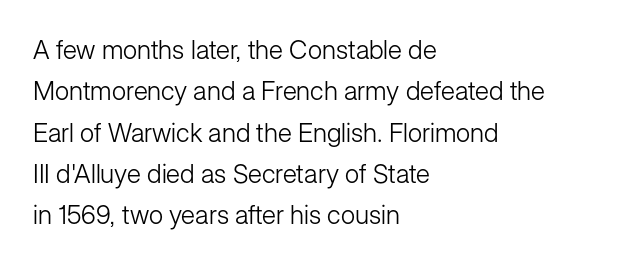
The image shows 26 px text type, upright; set left-aligned, normal line spacing (1.59x), normal letter spacing, not underlined.
